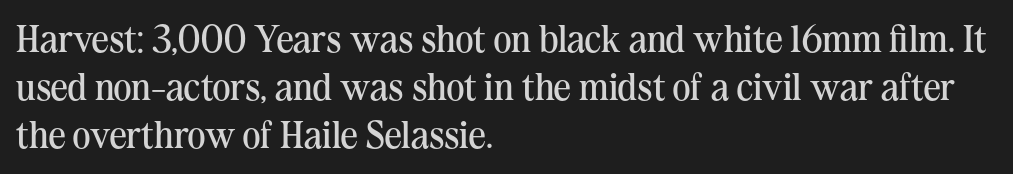
These lines are composed in type with serifs. The gaps between neighbouring characters are ordinary and unremarkable. Where is the straight margin? On the left. Does the lettering tilt? It doesn't — this is upright.
